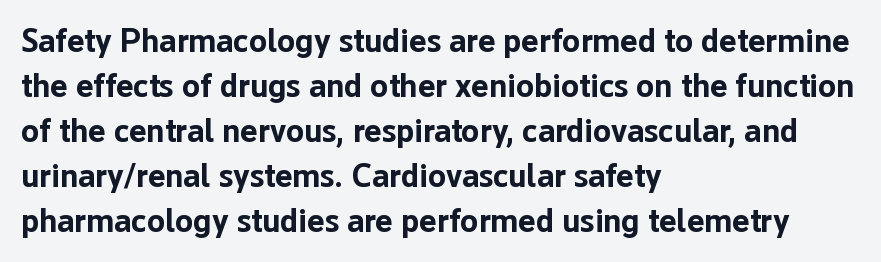
Q: Is the text bold? A: Yes.
Q: Is the text italic (slanted)? A: No, it is upright.
Q: Is the typeface a serif or a sans-serif typeface? A: Sans-serif.
Q: Is the text underlined? A: No.
Q: How is the paragraph aligned? A: Left-aligned.
Q: Is the spacing between letters normal or unusually wide? A: Normal.
Q: Is the spacing between lines tight, normal or loose? A: Normal.
Q: Width (condensed, normal, or wide)? A: Normal.
Q: Stroke contrast? A: Low.
Q: x-height? A: Medium.
Q: Monospaced? A: No.
